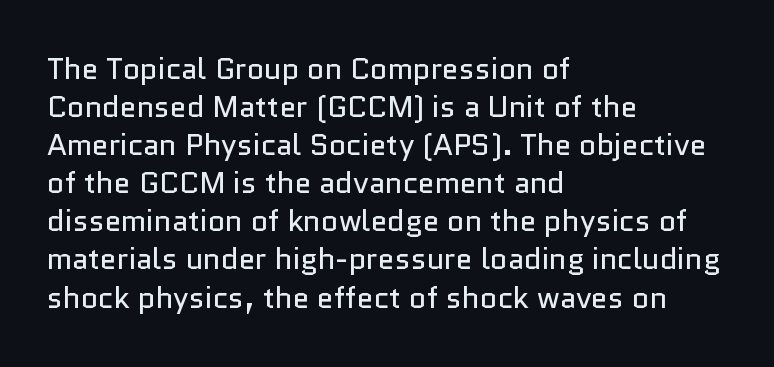
The image shows 30 px regular-weight sans-serif type, upright; set left-aligned, normal line spacing (1.27x), normal letter spacing, not underlined; low stroke contrast and a medium x-height.
